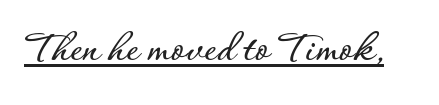
The letters sit at their default tracking, neither squeezed nor spread. The rendering uses natural spacing where letterforms have individual widths. Notice how a bar underscores the lettering throughout.
